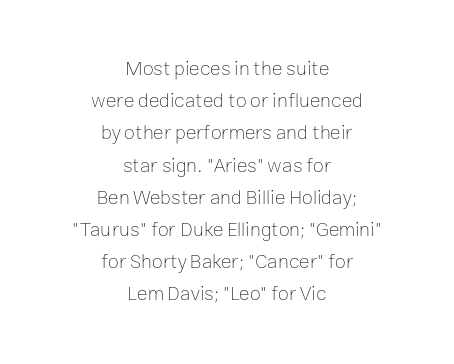
The image shows 20 px text type, upright; set centered, normal line spacing (1.61x), normal letter spacing, not underlined.
